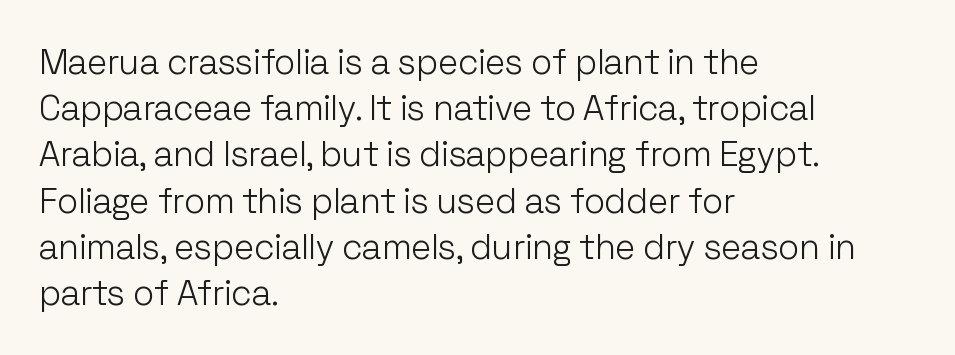
Q: Is the text bold? A: No.
Q: Is the text italic (slanted)? A: No, it is upright.
Q: Is the typeface a serif or a sans-serif typeface? A: Sans-serif.
Q: Is the text underlined? A: No.
Q: How is the paragraph aligned? A: Left-aligned.
Q: Is the spacing between letters normal or unusually wide? A: Normal.
Q: Is the spacing between lines tight, normal or loose? A: Normal.
Q: Width (condensed, normal, or wide)? A: Normal.
Q: Stroke contrast? A: Low.
Q: x-height? A: Medium.
Q: Monospaced? A: No.
